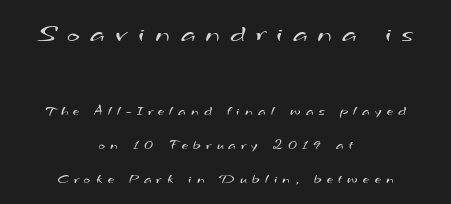
The image shows 27 px text type; set centered, loose line spacing (2.4x), unusually wide letter spacing (+0.38 em), not underlined; the first (top) block is 1.93x larger.
